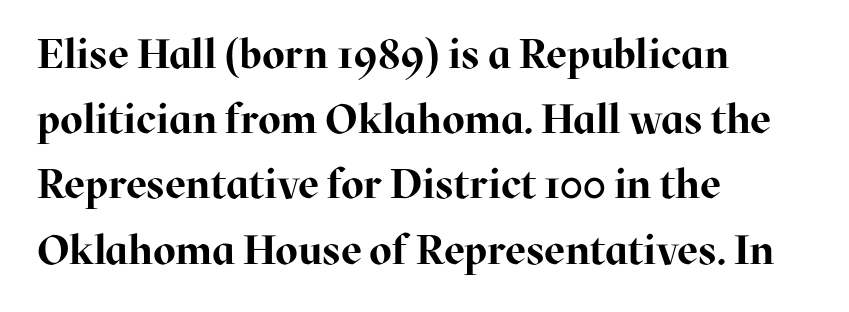
{"serif": "yes", "italic": "no", "bold": "yes", "weight": "bold", "width": "normal", "stroke_contrast": "high", "x_height": "medium", "monospaced": "no", "underline": "no", "align": "left", "line_spacing": "normal", "line_spacing_ratio": 1.59, "letter_spacing": "normal", "letter_spacing_em": 0.0, "glyph_px": 41}
